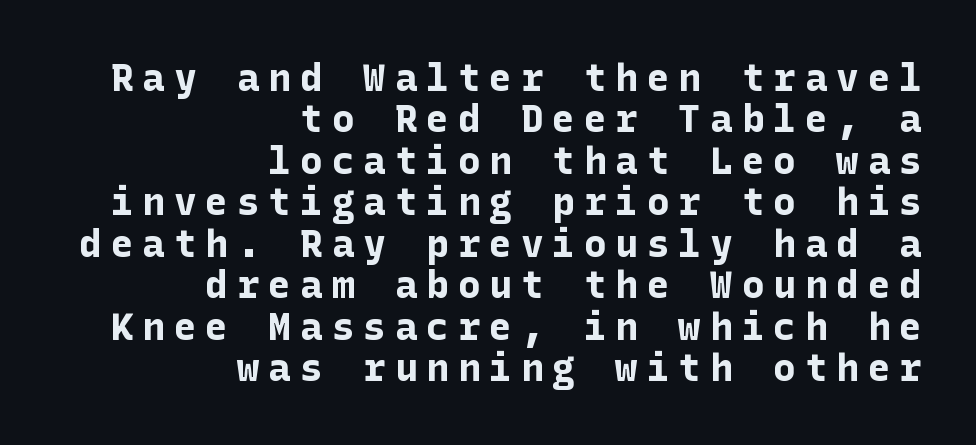
The image shows 38 px bold sans-serif type, upright; set right-aligned, tight line spacing (1.09x), unusually wide letter spacing (+0.23 em), not underlined; low stroke contrast and a medium x-height.
